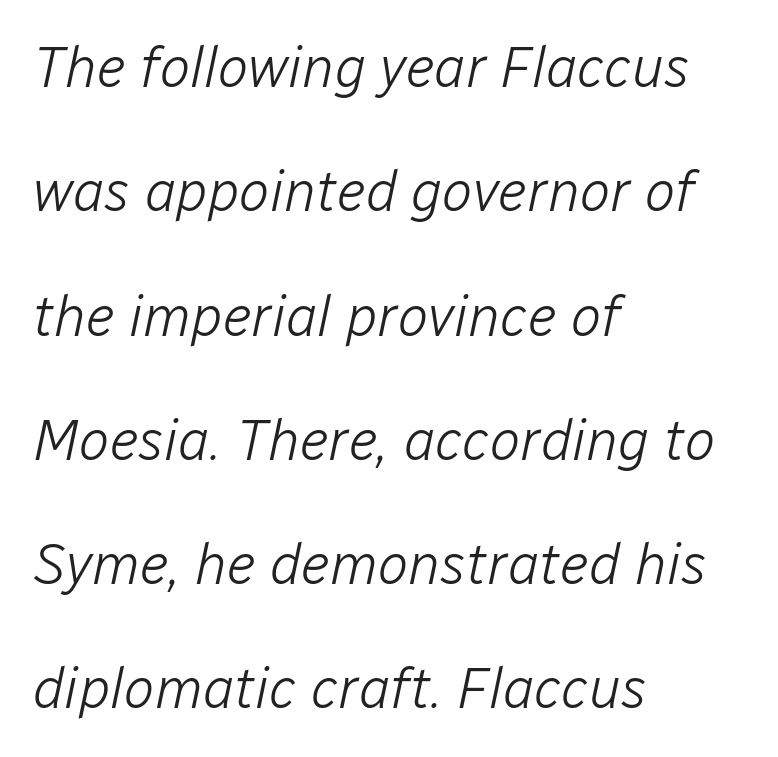
Yep, that's italic — everything's leaning. You could not count columns in this text — the font is proportionally spaced. How are the letters spaced? Ordinarily, with no added tracking. No letter is thick-stroked: the sample isn't bold. The space beneath each line is pristine and unruled. Does the copy run flush right? No — it runs flush left.
